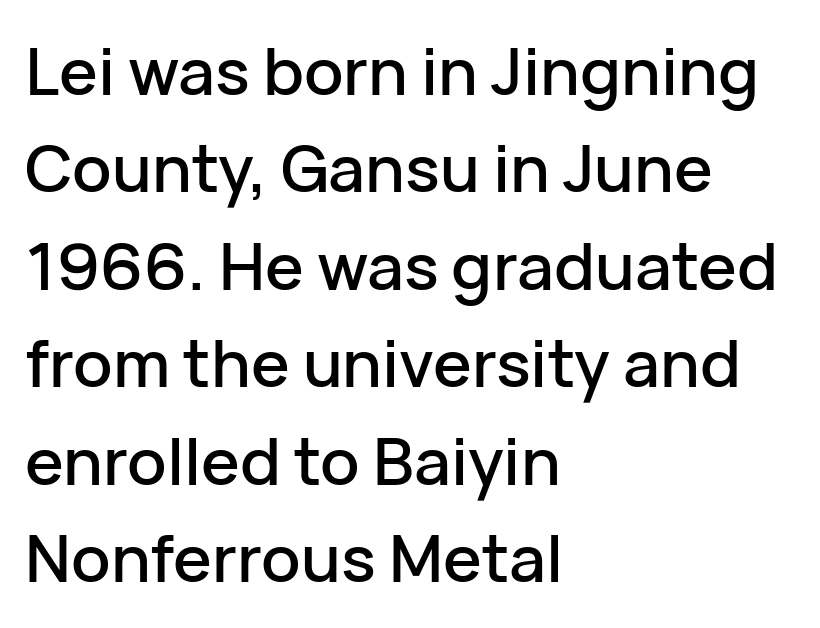
The image shows 65 px sans-serif type, upright; set left-aligned, normal line spacing (1.5x), normal letter spacing, not underlined; low stroke contrast and a medium x-height.
